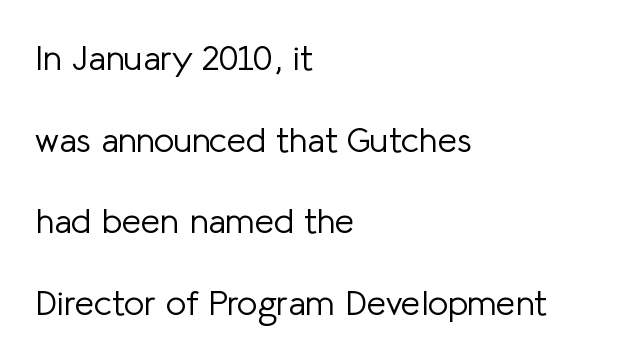
The image shows 35 px light sans-serif type, upright; set left-aligned, loose line spacing (2.33x), normal letter spacing, not underlined; low stroke contrast and a medium x-height.
